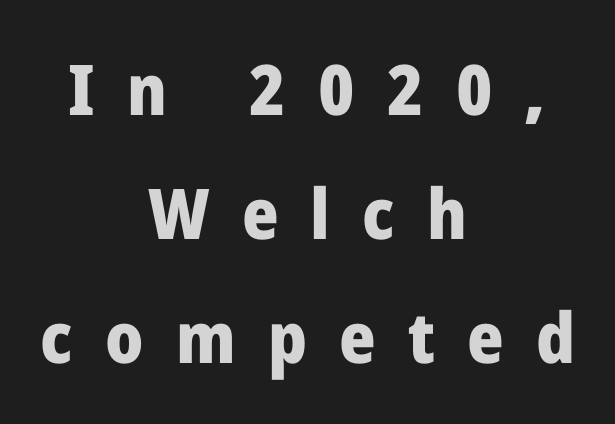
One-word summary of the alignment: center. Heft: maximum for text — a bold. Just letters on the line, the space beneath them empty. The letterforms stand isolated, each surrounded by extra space.
